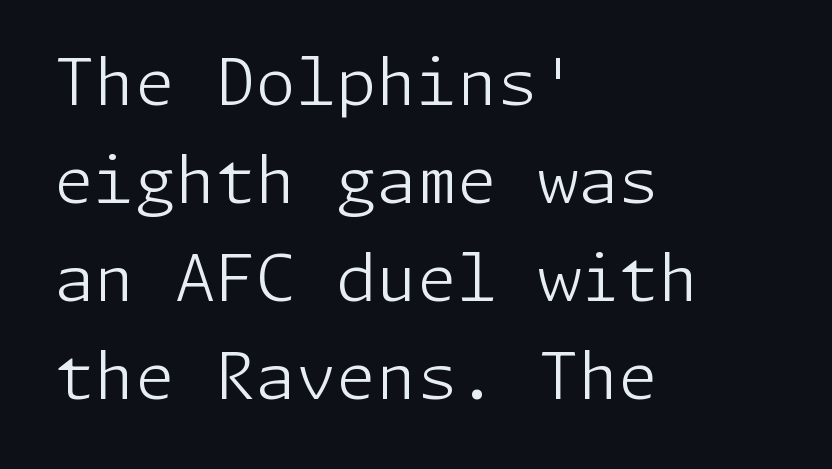
{"serif": "no", "italic": "no", "bold": "no", "weight": "light", "width": "normal", "stroke_contrast": "low", "x_height": "medium", "underline": "no", "align": "left", "line_spacing": "normal", "line_spacing_ratio": 1.51, "letter_spacing": "normal", "letter_spacing_em": 0.0, "glyph_px": 65}
